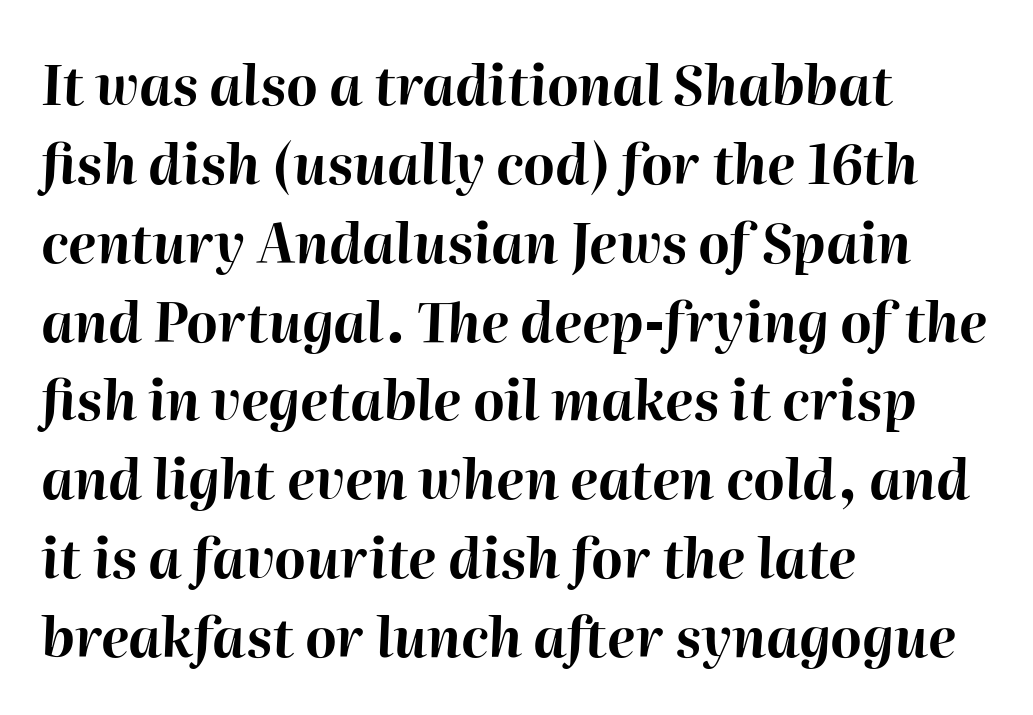
The image shows 54 px bold type, italic (leaning right); set left-aligned, normal line spacing (1.46x), normal letter spacing, not underlined; high stroke contrast and a medium x-height.
